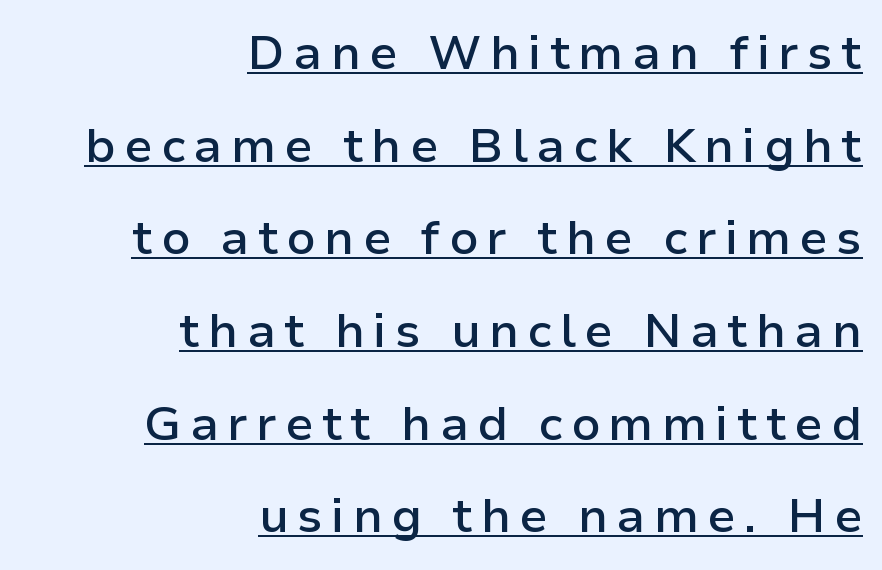
{"serif": "no", "italic": "no", "bold": "semi", "weight": "semibold", "width": "normal", "stroke_contrast": "low", "x_height": "medium", "monospaced": "no", "underline": "yes", "align": "right", "line_spacing": "loose", "line_spacing_ratio": 1.93, "glyph_px": 48}
